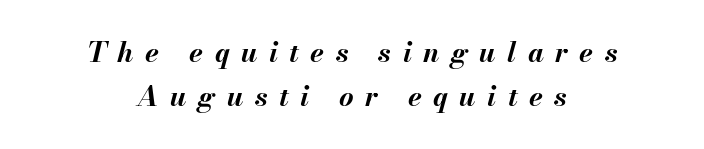
Observe the wide spacing: letters keep a clear distance from each other. Every row of glyphs is offset so its center matches the block's center. Check the space under the baseline: it is left empty. The letters advance in unequal steps, a hallmark of proportional type. Regarding leading, the lines here are spaced in the standard way.
